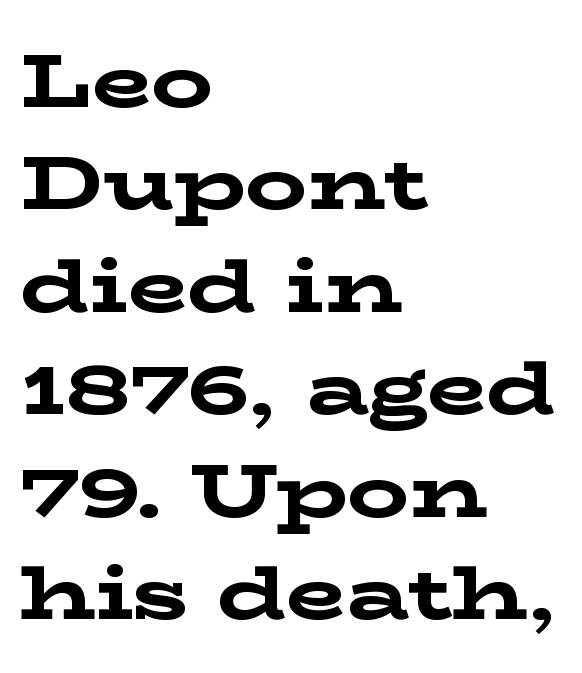
{"serif": "yes", "italic": "no", "bold": "yes", "weight": "bold", "width": "wide", "stroke_contrast": "low", "x_height": "medium", "monospaced": "no", "underline": "no", "align": "left", "line_spacing": "normal", "line_spacing_ratio": 1.33, "letter_spacing": "normal", "letter_spacing_em": 0.0, "glyph_px": 77}
